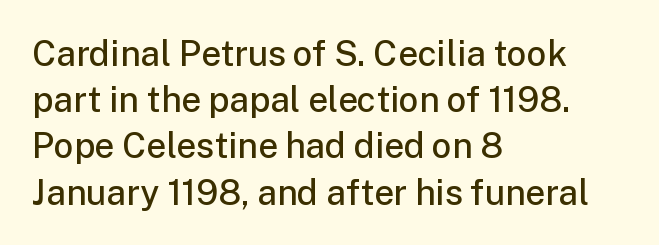
The image shows 35 px semibold sans-serif type, upright; set left-aligned, normal line spacing (1.32x), normal letter spacing, not underlined; low stroke contrast and a medium x-height.
